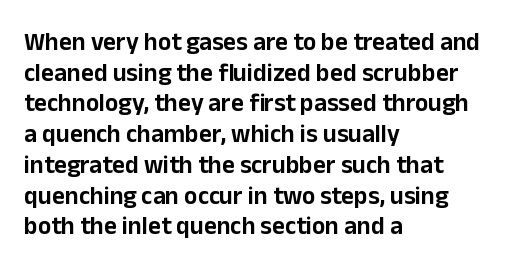
{"italic": "no", "underline": "no", "align": "left", "line_spacing_ratio": 1.23, "letter_spacing": "normal", "letter_spacing_em": 0.0, "glyph_px": 25}
